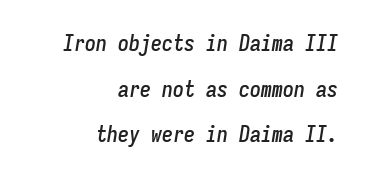
The image shows 22 px text type, italic (leaning right); set right-aligned, loose line spacing (2.07x), normal letter spacing, not underlined.
